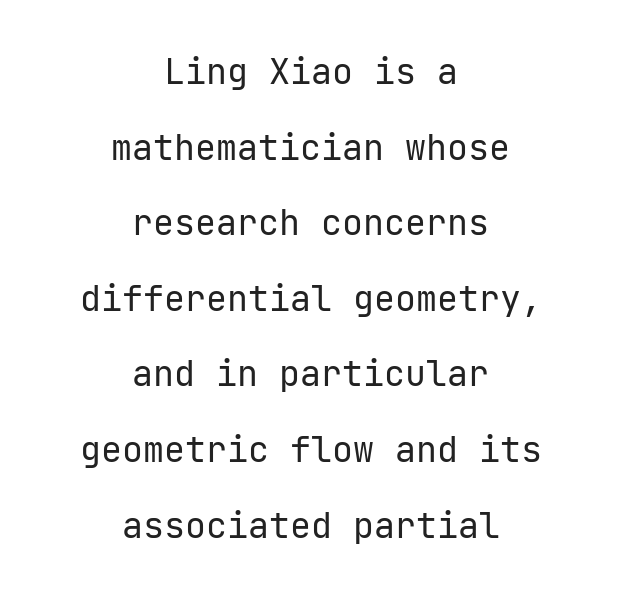
{"serif": "no", "italic": "no", "bold": "no", "weight": "regular", "width": "normal", "stroke_contrast": "low", "x_height": "medium", "underline": "no", "align": "center", "line_spacing": "loose", "line_spacing_ratio": 2.16, "letter_spacing": "normal", "letter_spacing_em": 0.0, "glyph_px": 35}
